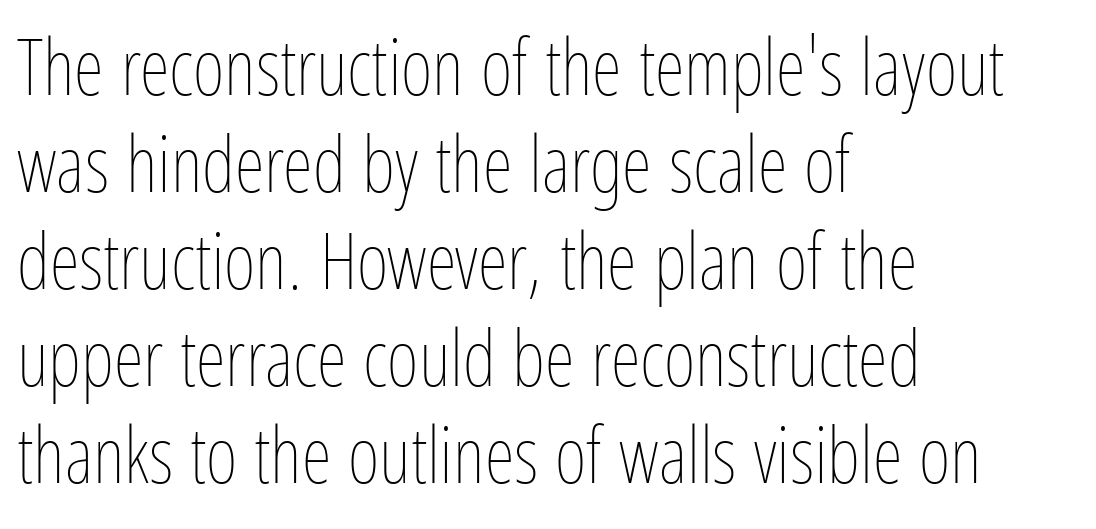
{"italic": "no", "bold": "no", "weight": "thin", "width": "condensed", "stroke_contrast": "low", "x_height": "medium", "monospaced": "no", "underline": "no", "align": "left", "line_spacing": "normal", "line_spacing_ratio": 1.26, "letter_spacing": "normal", "letter_spacing_em": 0.0, "glyph_px": 77}
